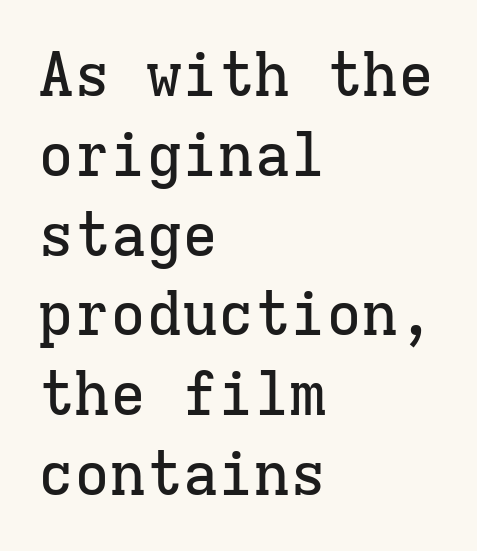
Each letter, wide or thin by design, is forced into the same width here. What kind of face is this? One with serifs. Quick note: underline off. Upright lettering throughout. Reading down the block, your eye returns to a fixed left position each line.
